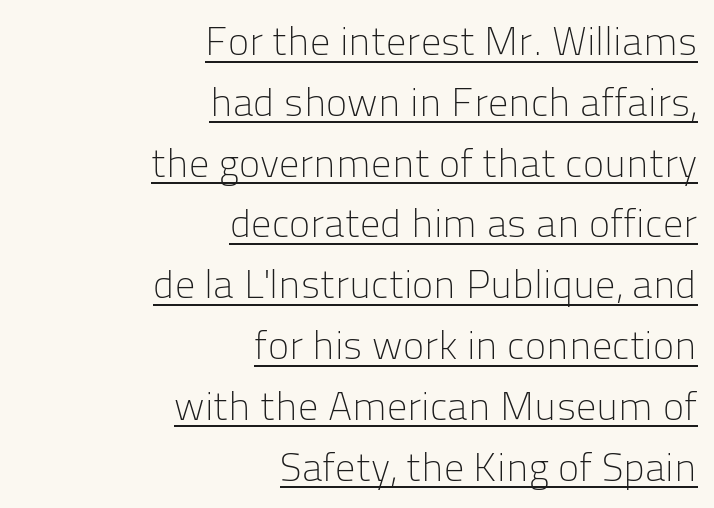
The image shows 40 px light sans-serif type, upright; set right-aligned, normal line spacing (1.52x), normal letter spacing, underlined; low stroke contrast and a medium x-height.
